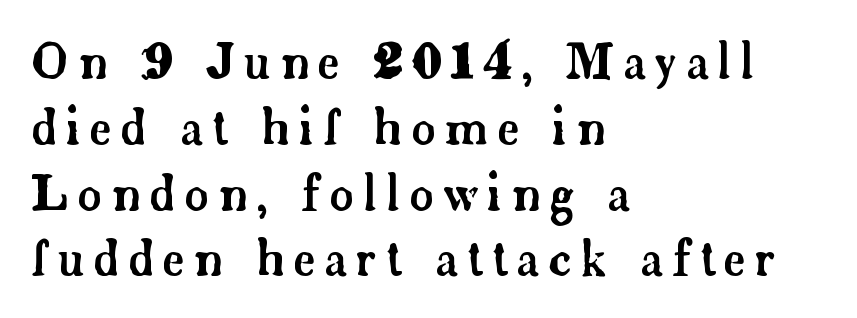
The vertical gap from one line to the next is medium. To sum up the face: it has serifs. Spacing verdict: proportional, widths tailored to each character. Short and long lines alike share a common starting point at left. Glance below the letters and you will spot only blank space.
